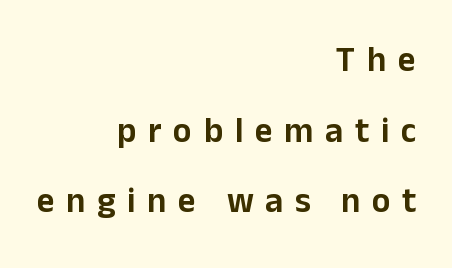
The image shows 35 px sans-serif type, upright; set right-aligned, loose line spacing (2.02x), unusually wide letter spacing (+0.33 em), not underlined; low stroke contrast and a medium x-height.
